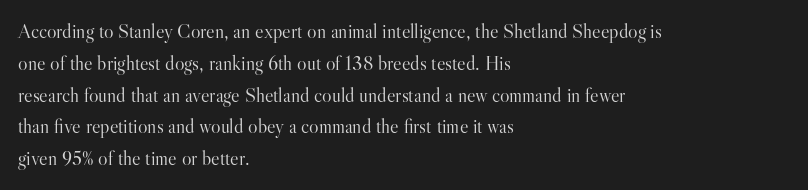
The image shows 20 px text type, upright; set left-aligned, normal line spacing (1.59x), normal letter spacing, not underlined.
